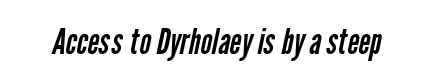
A typesetter would call this proportional, since set widths differ per character. Nobody drew a line under any word here. Note: no serifs on the glyphs. You could call the tracking neutral — neither tight nor loose. Stroke mass is kept to a normal reading level or below.
